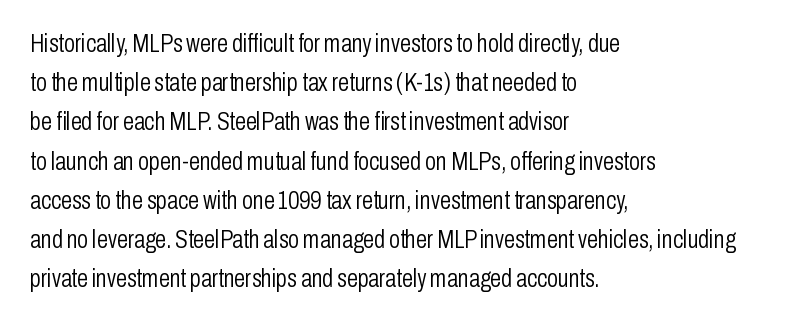
{"italic": "no", "bold": "no", "underline": "no", "align": "left", "line_spacing": "normal", "line_spacing_ratio": 1.57, "letter_spacing": "normal", "letter_spacing_em": 0.0, "glyph_px": 25}
